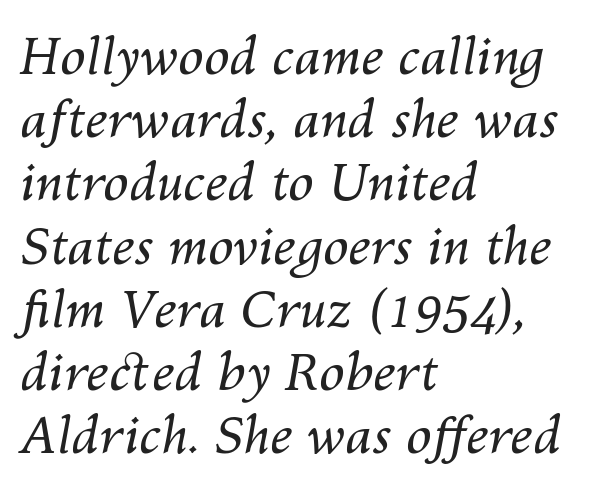
{"italic": "yes", "lean": "right", "slant_degrees": 10, "bold": "no", "weight": "regular", "width": "normal", "stroke_contrast": "medium", "x_height": "medium", "monospaced": "no", "underline": "no", "align": "left", "line_spacing_ratio": 1.24, "letter_spacing": "normal", "letter_spacing_em": 0.0, "glyph_px": 51}
